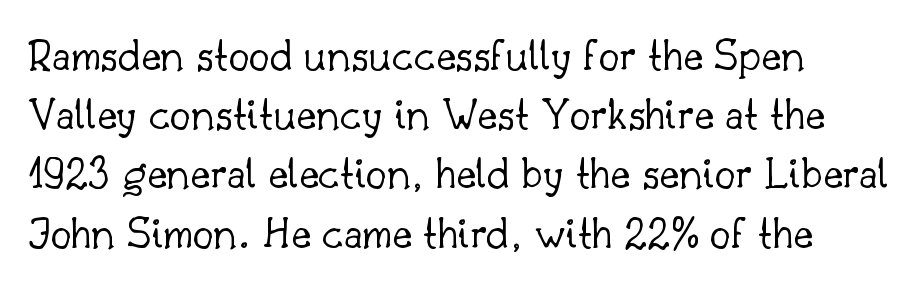
Q: Is the text bold? A: No.
Q: Is the text italic (slanted)? A: No, it is upright.
Q: Is the text underlined? A: No.
Q: Is the spacing between letters normal or unusually wide? A: Normal.
Q: Is the spacing between lines tight, normal or loose? A: Normal.
Q: Width (condensed, normal, or wide)? A: Normal.
Q: Stroke contrast? A: Low.
Q: x-height? A: Small.
Q: Monospaced? A: No.
